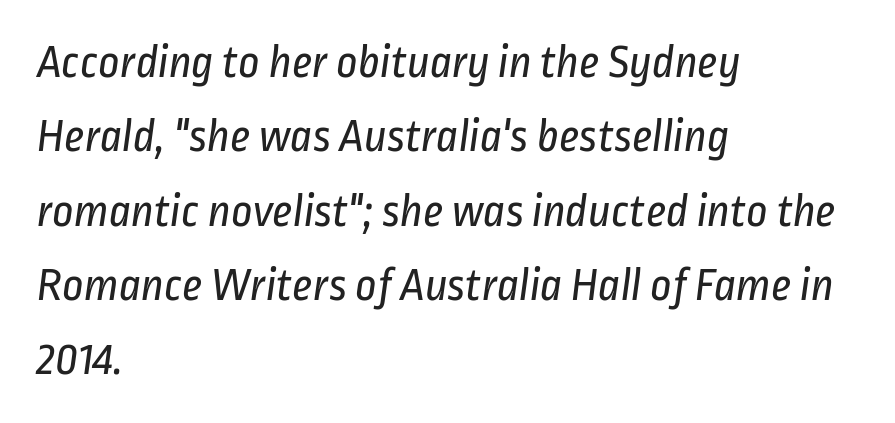
The image shows 47 px regular-weight, condensed sans-serif type; set left-aligned, normal line spacing (1.58x), normal letter spacing, not underlined; low stroke contrast and a medium x-height.
